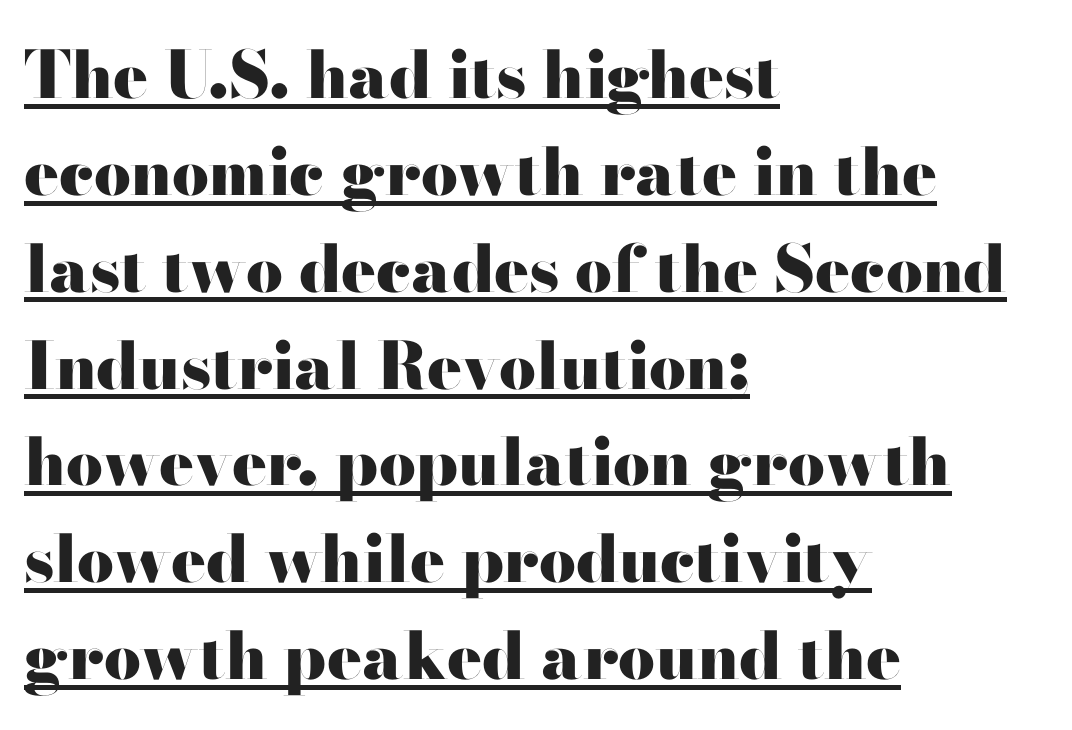
{"serif": "no", "italic": "no", "bold": "yes", "weight": "heavy", "width": "wide", "stroke_contrast": "high", "x_height": "small", "monospaced": "no", "underline": "yes", "align": "left", "line_spacing": "normal", "line_spacing_ratio": 1.49, "letter_spacing": "normal", "letter_spacing_em": 0.0, "glyph_px": 65}
